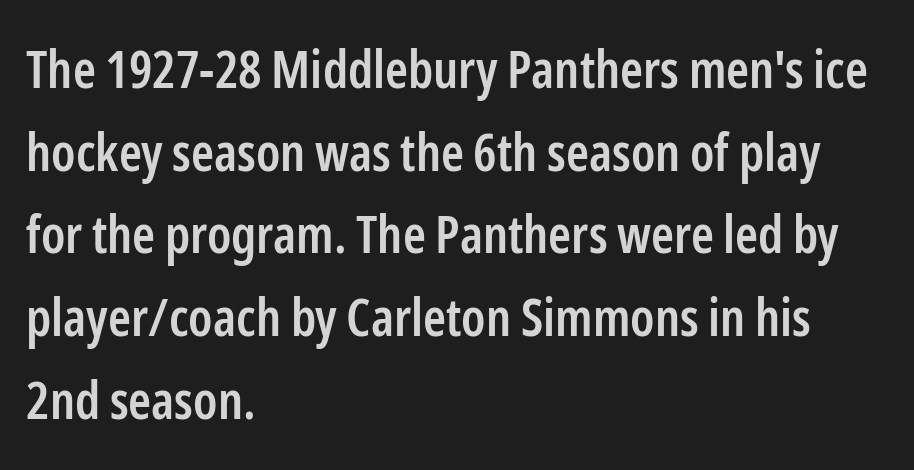
{"serif": "no", "italic": "no", "bold": "semi", "weight": "semibold", "width": "condensed", "stroke_contrast": "low", "x_height": "medium", "monospaced": "no", "underline": "no", "align": "left", "line_spacing": "normal", "line_spacing_ratio": 1.59, "letter_spacing": "normal", "letter_spacing_em": 0.0, "glyph_px": 52}
